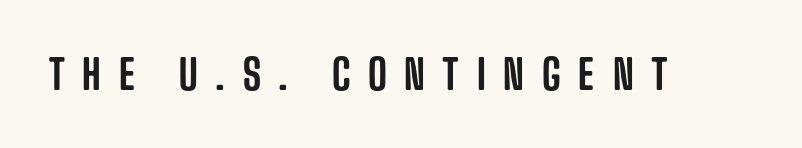
Type style note: lacks serifs. The string is rendered with underlining switched off. The letters advance in unequal steps, a hallmark of proportional type. How are the letters spaced? Widely, with obvious added tracking. Posture: vertical.
